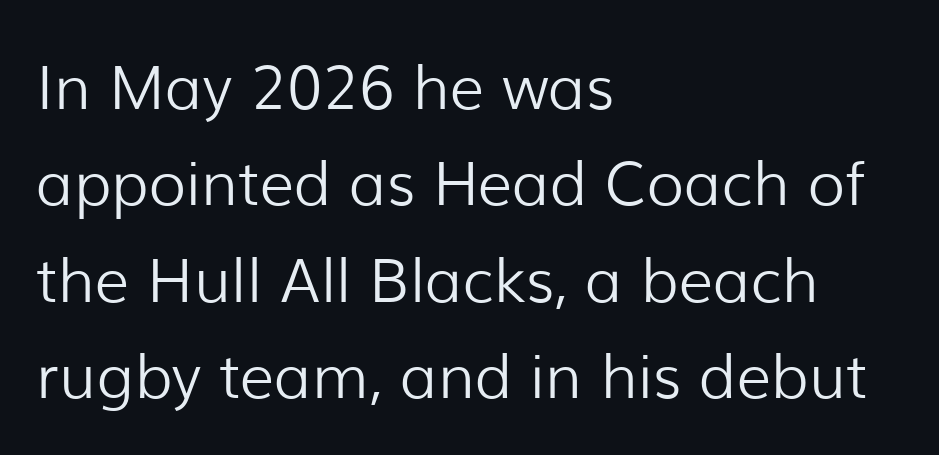
The image shows 61 px light sans-serif type, upright; set left-aligned, normal line spacing (1.58x), normal letter spacing, not underlined; low stroke contrast and a medium x-height.
